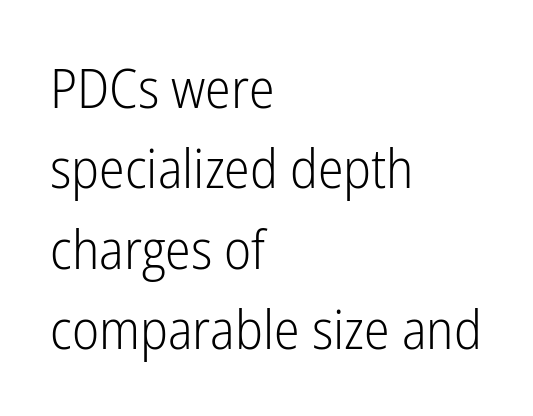
Interline gaps are of average width in this sample. Underlining? Definitely not there. The typeface chosen for these lines omits serifs. All the whitespace from short lines collects on the right.
